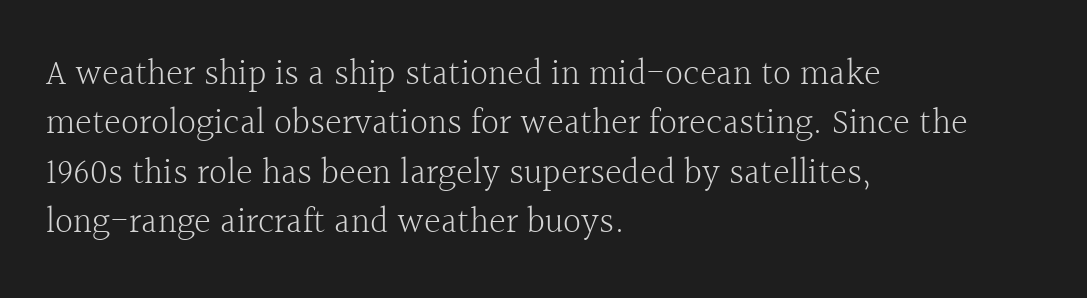
{"serif": "yes", "italic": "no", "bold": "no", "weight": "light", "width": "normal", "x_height": "medium", "monospaced": "no", "underline": "no", "align": "left", "line_spacing": "normal", "line_spacing_ratio": 1.37, "letter_spacing": "normal", "letter_spacing_em": 0.0, "glyph_px": 36}
